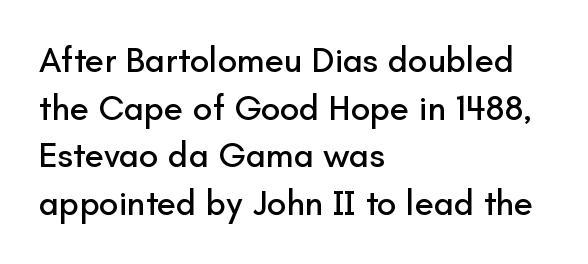
Rows of type keep a routine distance in the vertical direction. The zone under the glyphs is completely vacant. The typography opts for an upright posture over an oblique one. Proportional: the letters do not fall into vertical columns.
